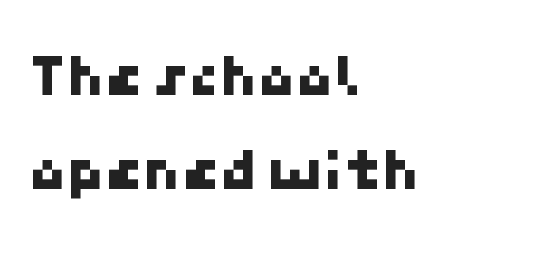
Q: Is the typeface a serif or a sans-serif typeface? A: Sans-serif.
Q: Is the text underlined? A: No.
Q: How is the paragraph aligned? A: Left-aligned.
Q: Is the spacing between letters normal or unusually wide? A: Normal.
Q: Is the spacing between lines tight, normal or loose? A: Normal.
Q: Width (condensed, normal, or wide)? A: Normal.
Q: Stroke contrast? A: Low.
Q: x-height? A: Medium.
